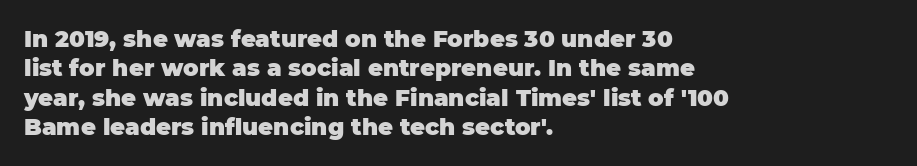
Q: Is the text bold? A: Yes.
Q: Is the text italic (slanted)? A: No, it is upright.
Q: Is the text underlined? A: No.
Q: How is the paragraph aligned? A: Left-aligned.
Q: Is the spacing between letters normal or unusually wide? A: Normal.
Q: Is the spacing between lines tight, normal or loose? A: Normal.
